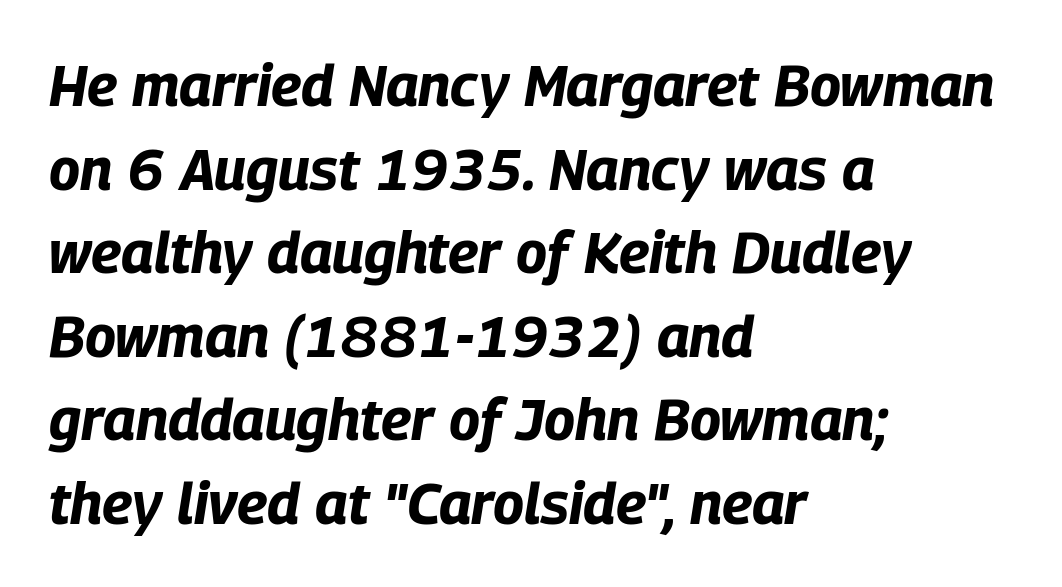
The typesetting leans heavy: a genuine bold. Horizontal alignment here is leftward, the default for most running prose. You could not count columns in this text — the font is proportionally spaced. No extra tracking has been applied to these lines.
